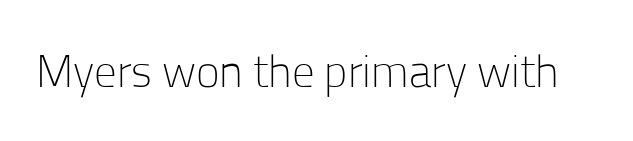
The text was rendered using a sans face with plain stroke endings. Tracking value appears to be zero — textbook default spacing. The cut favours lightness, reaching ordinary text weight at its darkest. This is the regular roman posture of the typeface. Spacing verdict: proportional, widths tailored to each character.
